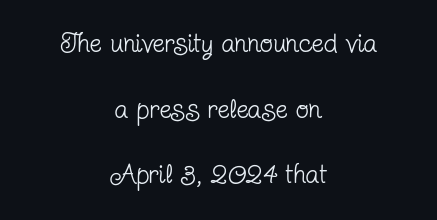
Honestly, the rows look like they've been pulled way apart. Alignment: centered. How are the letters spaced? Ordinarily, with no added tracking. The font's upright variant was chosen for this text.
